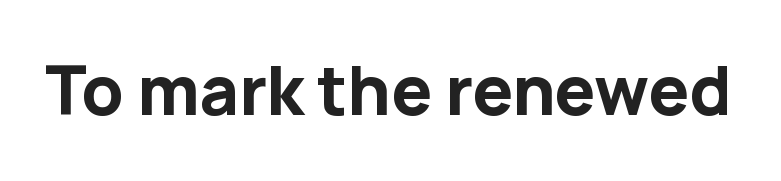
Q: Is the text bold? A: Yes.
Q: Is the text italic (slanted)? A: No, it is upright.
Q: Is the typeface a serif or a sans-serif typeface? A: Sans-serif.
Q: Is the text underlined? A: No.
Q: Is the spacing between letters normal or unusually wide? A: Normal.
Q: Width (condensed, normal, or wide)? A: Normal.
Q: Stroke contrast? A: Low.
Q: x-height? A: Medium.
Q: Monospaced? A: No.
